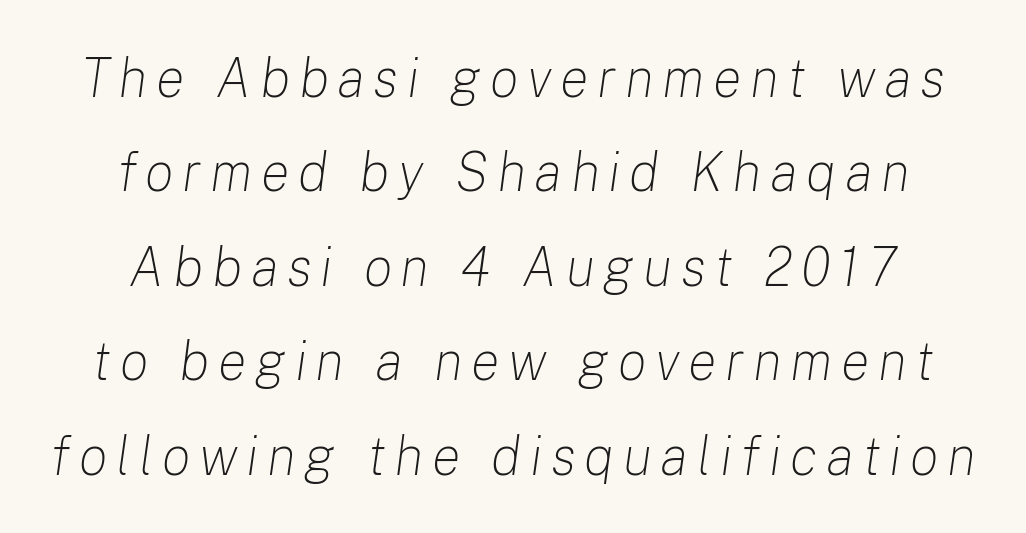
The image shows 54 px light type, italic (leaning right); set centered, line spacing 1.75x, not underlined; low stroke contrast and a medium x-height.
